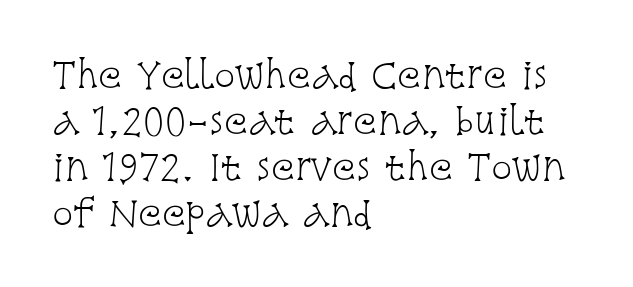
Interline gaps are of average width in this sample. Proportional: the letters do not fall into vertical columns. Layout note: lines flush left. Does the lettering tilt? It doesn't — this is upright.
